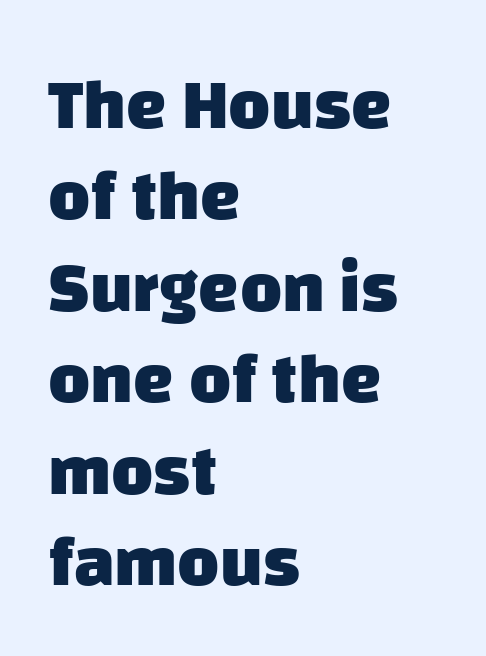
The image shows 72 px heavy sans-serif type; set left-aligned, normal line spacing (1.27x), normal letter spacing, not underlined; low stroke contrast and a large x-height.
